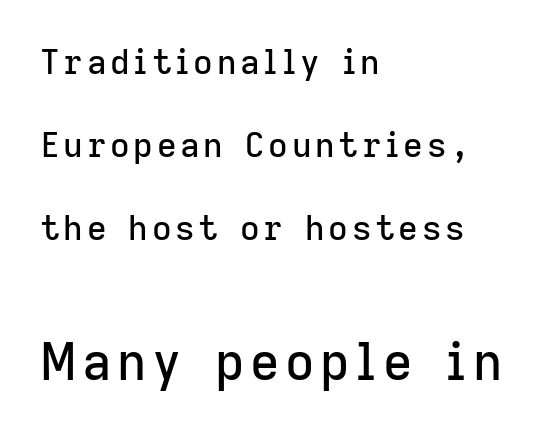
Italic? Not at all — the glyphs are vertical. Line starts are locked; line ends wander. The face used here is proportionally spaced, like ordinary book or web type. Typesetter's note — lower block bumped up in size, upper block left smaller.
